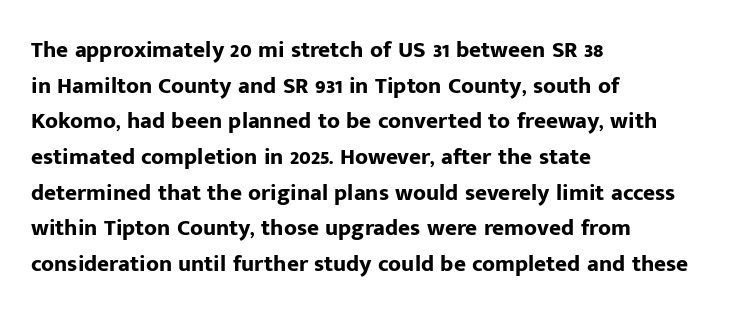
{"italic": "no", "bold": "yes", "underline": "no", "align": "left", "line_spacing": "normal", "line_spacing_ratio": 1.55, "letter_spacing": "normal", "letter_spacing_em": 0.0, "glyph_px": 23}
